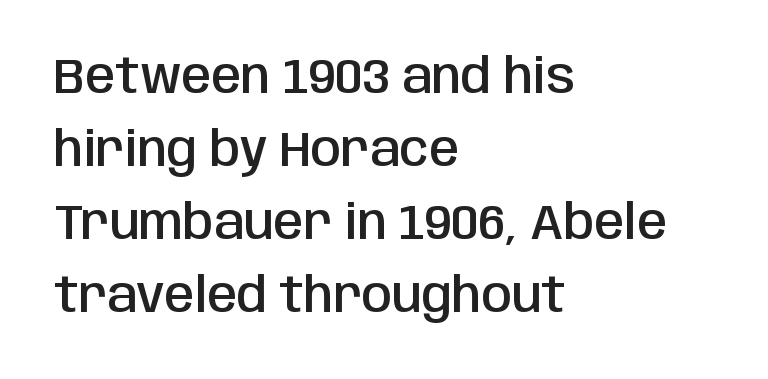
The face used here is proportionally spaced, like ordinary book or web type. Is the type bold? Partly — it's a semibold, heavier than regular but not fully bold. A typesetter would label this face a sans. Glance below the letters and you will spot only blank space.
